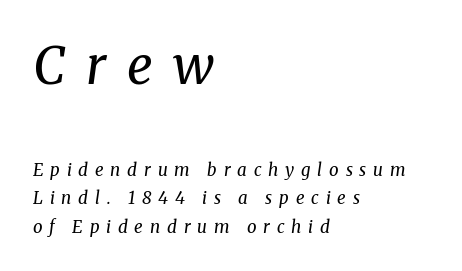
Q: Is the text bold? A: No.
Q: Is the text italic (slanted)? A: Yes, it leans right by about 8 degrees.
Q: Is the typeface a serif or a sans-serif typeface? A: Serif.
Q: Is the text underlined? A: No.
Q: How is the paragraph aligned? A: Left-aligned.
Q: Is the spacing between letters normal or unusually wide? A: Unusually wide.
Q: Is the spacing between lines tight, normal or loose? A: Normal.
Q: Which block of text is set in a larger size, the first (top) or the second (bottom)? A: The first (top) one.
Q: Width (condensed, normal, or wide)? A: Normal.
Q: Stroke contrast? A: Medium.
Q: x-height? A: Medium.
Q: Monospaced? A: No.
